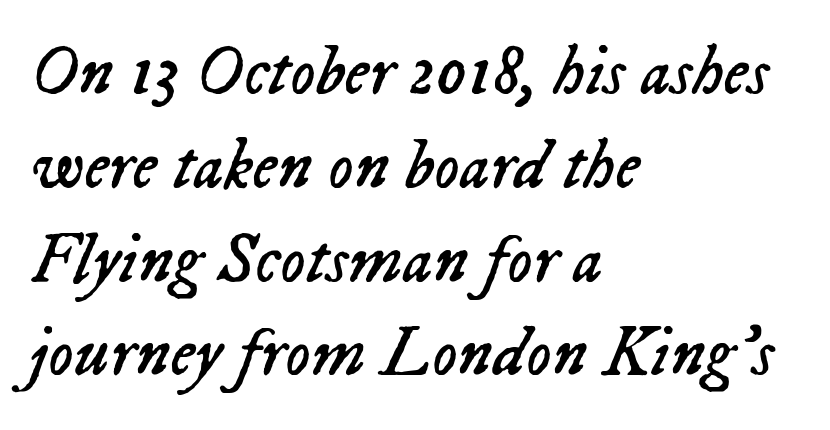
Q: Is the text bold? A: No.
Q: Is the text italic (slanted)? A: Yes, it leans right by about 23 degrees.
Q: Is the text underlined? A: No.
Q: How is the paragraph aligned? A: Left-aligned.
Q: Is the spacing between letters normal or unusually wide? A: Normal.
Q: Is the spacing between lines tight, normal or loose? A: Normal.
Q: Width (condensed, normal, or wide)? A: Normal.
Q: Stroke contrast? A: Low.
Q: x-height? A: Medium.
Q: Monospaced? A: No.
